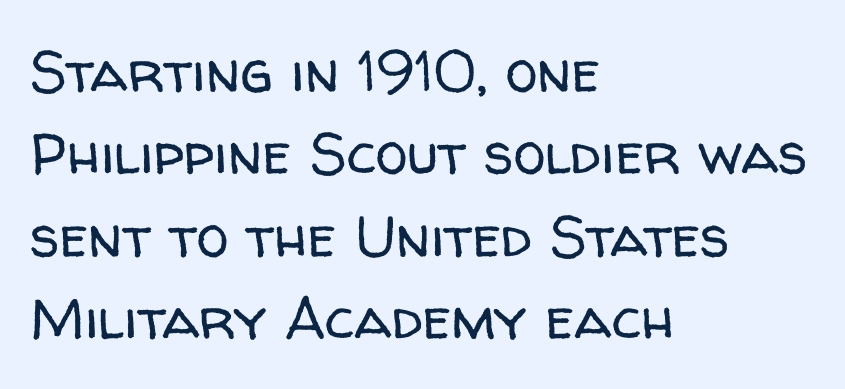
Q: Is the text bold? A: No.
Q: Is the text italic (slanted)? A: No, it is upright.
Q: Is the typeface a serif or a sans-serif typeface? A: Sans-serif.
Q: Is the text underlined? A: No.
Q: How is the paragraph aligned? A: Left-aligned.
Q: Is the spacing between letters normal or unusually wide? A: Normal.
Q: Is the spacing between lines tight, normal or loose? A: Normal.
Q: Width (condensed, normal, or wide)? A: Normal.
Q: Stroke contrast? A: Low.
Q: x-height? A: Medium.
Q: Monospaced? A: No.
